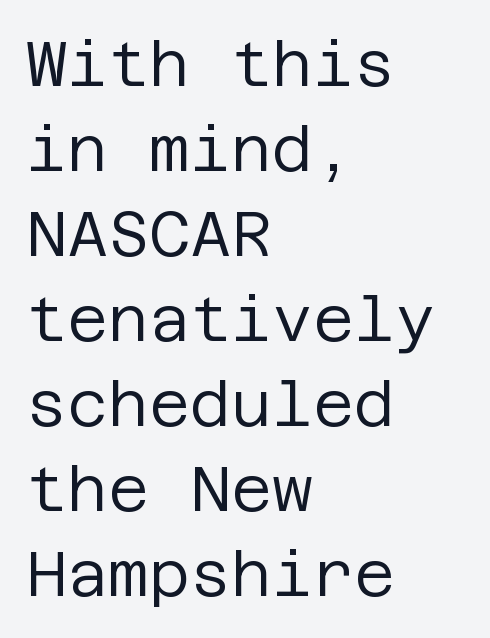
Q: Is the text bold? A: No.
Q: Is the text italic (slanted)? A: No, it is upright.
Q: Is the typeface a serif or a sans-serif typeface? A: Sans-serif.
Q: Is the text underlined? A: No.
Q: How is the paragraph aligned? A: Left-aligned.
Q: Is the spacing between letters normal or unusually wide? A: Normal.
Q: Is the spacing between lines tight, normal or loose? A: Normal.
Q: Width (condensed, normal, or wide)? A: Normal.
Q: Stroke contrast? A: Low.
Q: x-height? A: Large.
